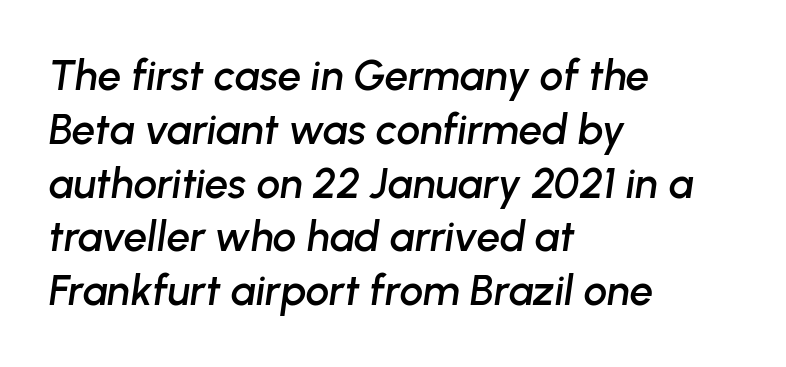
The image shows 42 px text type, italic (leaning right); set left-aligned, normal line spacing (1.28x), normal letter spacing, not underlined; low stroke contrast and a medium x-height.
